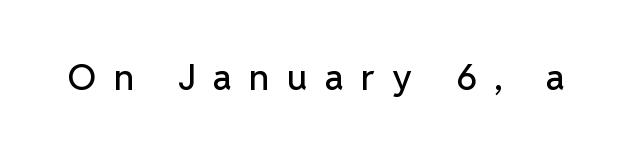
{"serif": "no", "italic": "no", "width": "normal", "stroke_contrast": "low", "x_height": "medium", "monospaced": "no", "underline": "no", "letter_spacing": "wide", "letter_spacing_em": 0.48, "glyph_px": 36}
